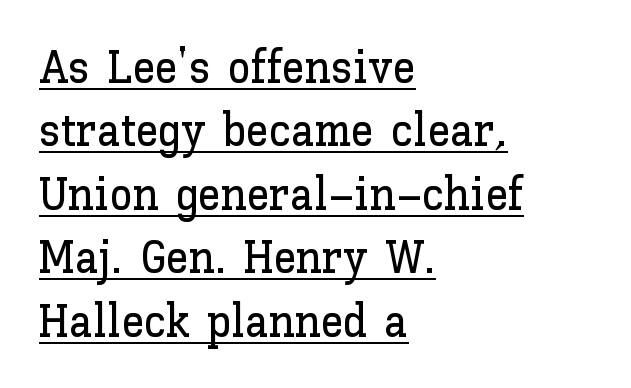
{"italic": "no", "width": "normal", "stroke_contrast": "low", "x_height": "medium", "monospaced": "no", "underline": "yes", "align": "left", "line_spacing": "normal", "line_spacing_ratio": 1.38, "letter_spacing": "normal", "letter_spacing_em": 0.0, "glyph_px": 46}
